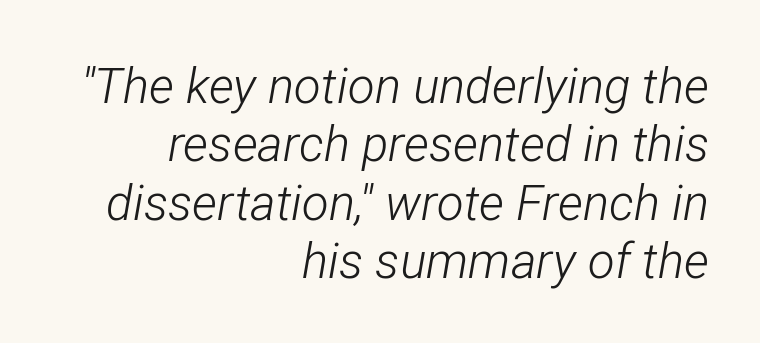
{"italic": "yes", "lean": "right", "slant_degrees": 12, "bold": "no", "weight": "light", "width": "condensed", "stroke_contrast": "low", "x_height": "medium", "monospaced": "no", "underline": "no", "align": "right", "line_spacing_ratio": 1.19, "letter_spacing": "normal", "letter_spacing_em": 0.0, "glyph_px": 49}
